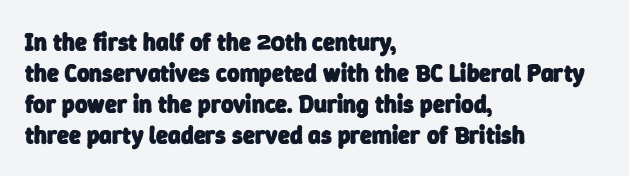
The image shows 24 px bold type; set left-aligned, normal line spacing (1.29x), normal letter spacing, not underlined.
